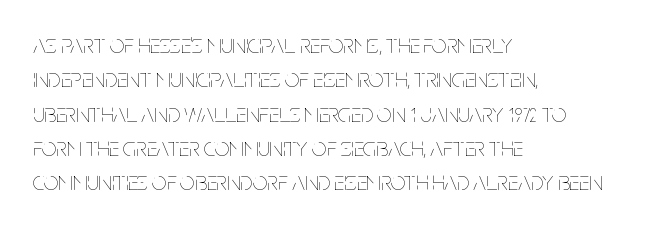
The image shows 26 px text type, upright; set left-aligned, normal line spacing (1.32x), normal letter spacing, not underlined.
